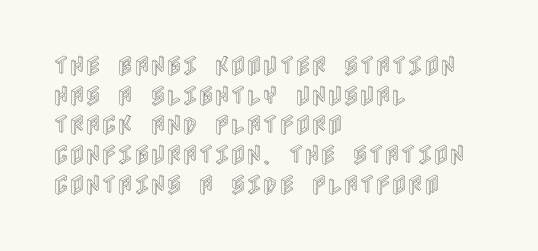
The passage shown stacks its lines at a standard gap. Look at the tracking — it's just the regular setting, nothing added. A typesetter would mark this as roman, not italic. Underlining? Definitely not there. One-word summary of the alignment: left.
